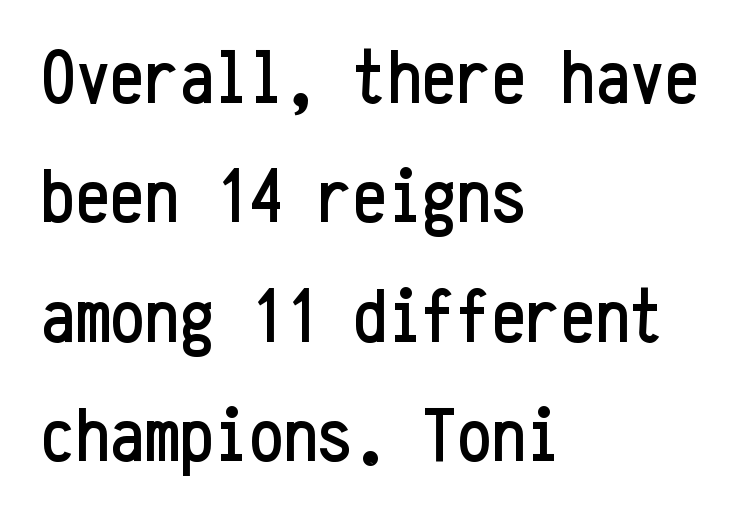
Q: Is the text italic (slanted)? A: No, it is upright.
Q: Is the typeface a serif or a sans-serif typeface? A: Sans-serif.
Q: Is the text underlined? A: No.
Q: How is the paragraph aligned? A: Left-aligned.
Q: Is the spacing between letters normal or unusually wide? A: Normal.
Q: Is the spacing between lines tight, normal or loose? A: Normal.
Q: Width (condensed, normal, or wide)? A: Condensed.
Q: Stroke contrast? A: Low.
Q: x-height? A: Medium.
Q: Monospaced? A: Yes.
